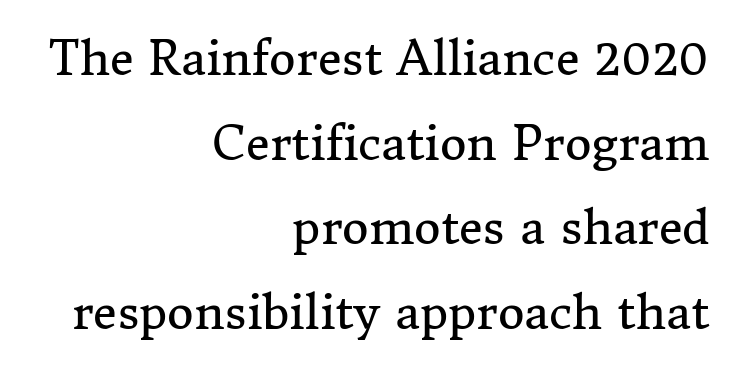
The image shows 46 px regular-weight serif type, upright; set right-aligned, line spacing 1.84x, normal letter spacing, not underlined; medium stroke contrast and a medium x-height.
